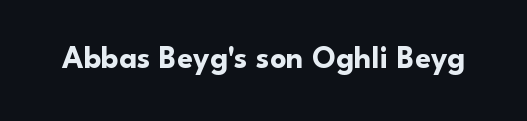
{"serif": "no", "italic": "no", "bold": "yes", "weight": "bold", "width": "normal", "stroke_contrast": "low", "x_height": "small", "monospaced": "no", "underline": "no", "letter_spacing": "normal", "letter_spacing_em": 0.0, "glyph_px": 32}
